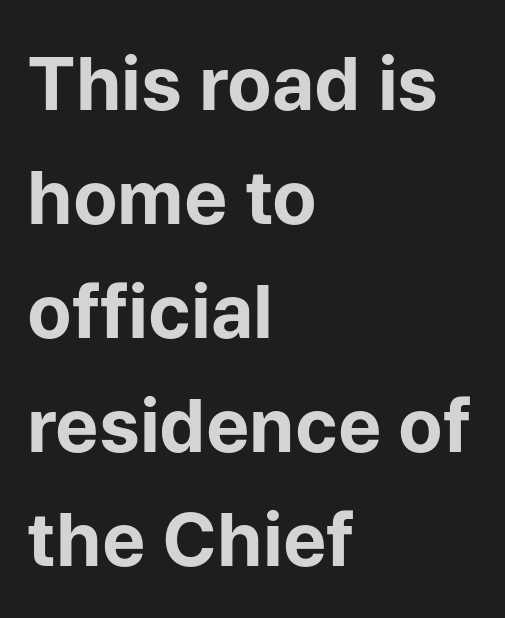
Q: Is the text bold? A: Yes.
Q: Is the text italic (slanted)? A: No, it is upright.
Q: Is the typeface a serif or a sans-serif typeface? A: Sans-serif.
Q: Is the text underlined? A: No.
Q: How is the paragraph aligned? A: Left-aligned.
Q: Is the spacing between letters normal or unusually wide? A: Normal.
Q: Is the spacing between lines tight, normal or loose? A: Normal.
Q: Width (condensed, normal, or wide)? A: Normal.
Q: Stroke contrast? A: Low.
Q: x-height? A: Medium.
Q: Monospaced? A: No.
